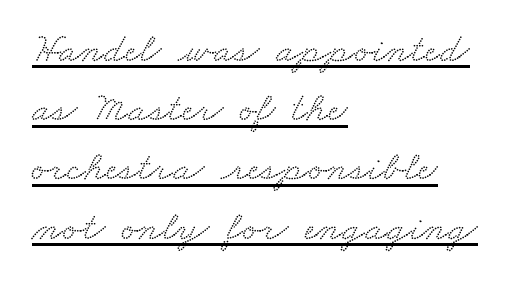
{"serif": "yes", "width": "wide", "stroke_contrast": "medium", "x_height": "small", "monospaced": "no", "underline": "yes", "align": "left", "line_spacing": "normal", "line_spacing_ratio": 1.41, "letter_spacing": "normal", "letter_spacing_em": 0.0, "glyph_px": 42}
